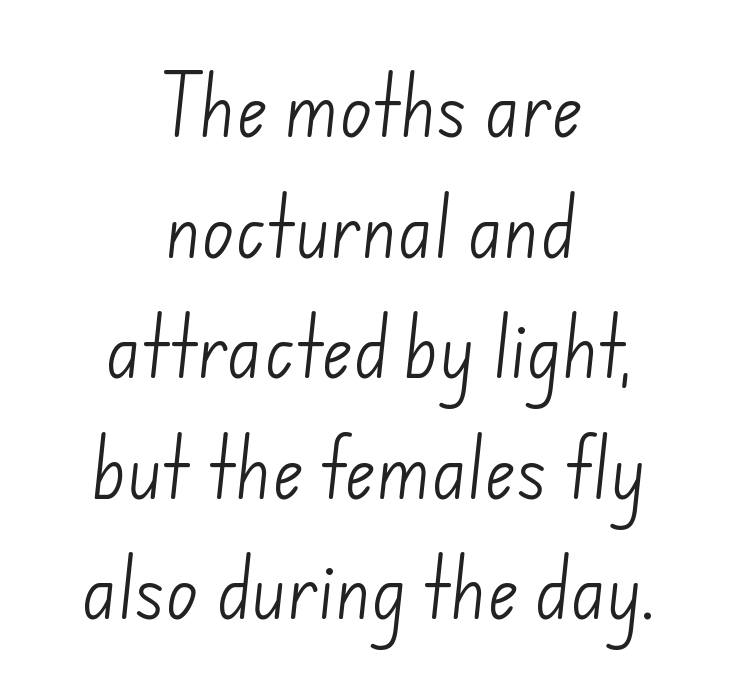
The horizontal fit of the characters is conventional and even. Here the designer chose a conventional face with non-uniform glyph widths. Nope, no serifs anywhere on these letters. Notice how the passage keeps no hard edge, just a central spine.
